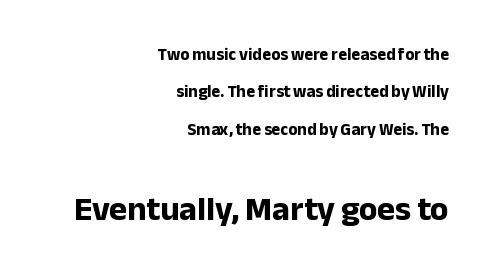
Q: Is the text bold? A: Yes.
Q: Is the text italic (slanted)? A: No, it is upright.
Q: Is the typeface a serif or a sans-serif typeface? A: Sans-serif.
Q: Is the text underlined? A: No.
Q: How is the paragraph aligned? A: Right-aligned.
Q: Is the spacing between letters normal or unusually wide? A: Normal.
Q: Is the spacing between lines tight, normal or loose? A: Loose.
Q: Which block of text is set in a larger size, the first (top) or the second (bottom)? A: The second (bottom) one.
Q: Width (condensed, normal, or wide)? A: Normal.
Q: Stroke contrast? A: Low.
Q: x-height? A: Medium.
Q: Monospaced? A: No.
